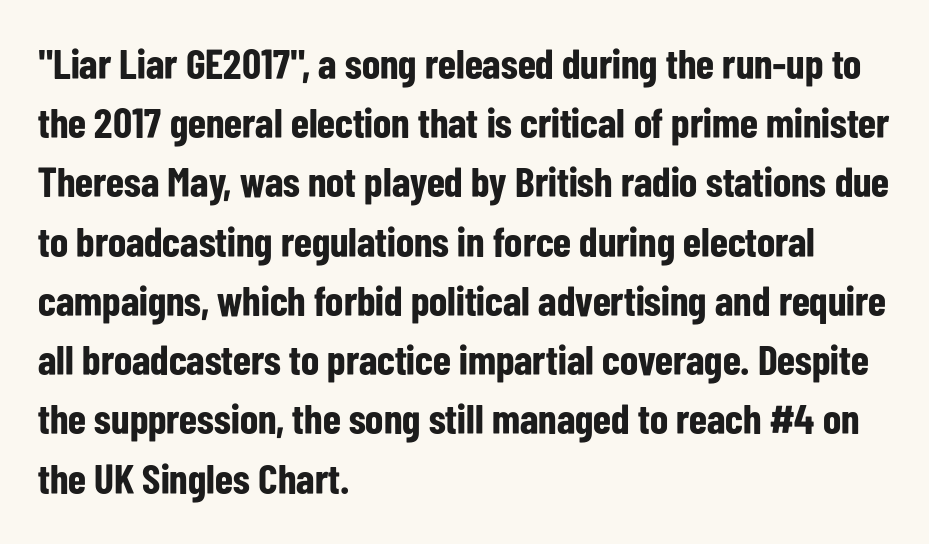
Q: Is the text bold? A: Yes.
Q: Is the text italic (slanted)? A: No, it is upright.
Q: Is the typeface a serif or a sans-serif typeface? A: Sans-serif.
Q: Is the text underlined? A: No.
Q: How is the paragraph aligned? A: Left-aligned.
Q: Is the spacing between letters normal or unusually wide? A: Normal.
Q: Is the spacing between lines tight, normal or loose? A: Normal.
Q: Width (condensed, normal, or wide)? A: Condensed.
Q: Stroke contrast? A: Low.
Q: x-height? A: Medium.
Q: Monospaced? A: No.
